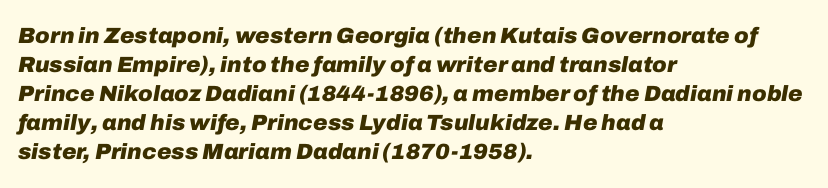
{"italic": "yes", "lean": "right", "slant_degrees": 10, "bold": "yes", "underline": "no", "align": "left", "line_spacing": "normal", "line_spacing_ratio": 1.32, "letter_spacing": "normal", "letter_spacing_em": 0.0, "glyph_px": 22}
